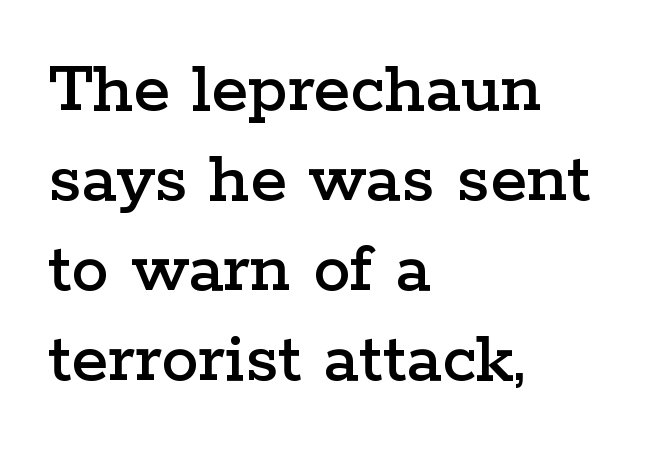
{"serif": "yes", "italic": "no", "width": "wide", "stroke_contrast": "low", "x_height": "medium", "monospaced": "no", "underline": "no", "align": "left", "line_spacing_ratio": 1.2, "letter_spacing": "normal", "letter_spacing_em": 0.0, "glyph_px": 75}
